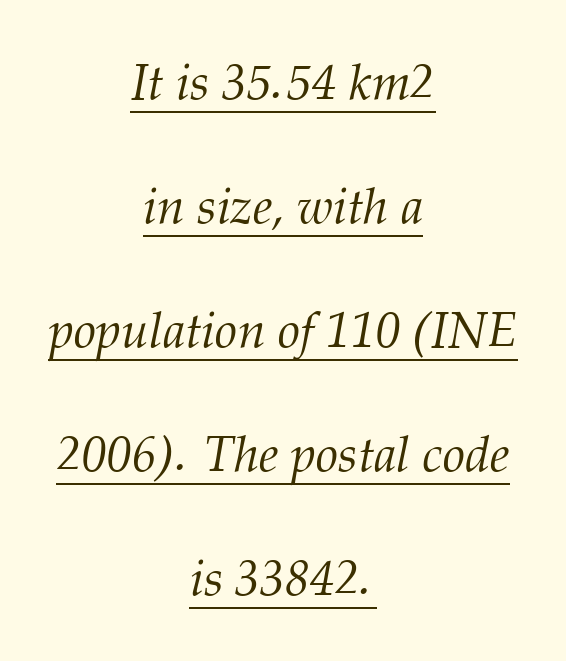
The image shows 50 px light serif type, italic (leaning right); set centered, loose line spacing (2.48x), normal letter spacing, underlined; medium stroke contrast and a medium x-height.
